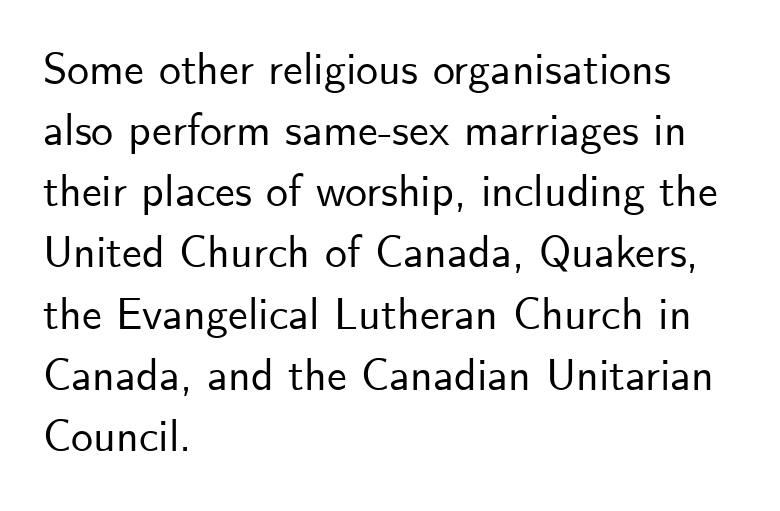
Q: Is the text italic (slanted)? A: No, it is upright.
Q: Is the typeface a serif or a sans-serif typeface? A: Sans-serif.
Q: Is the text underlined? A: No.
Q: How is the paragraph aligned? A: Left-aligned.
Q: Is the spacing between letters normal or unusually wide? A: Normal.
Q: Is the spacing between lines tight, normal or loose? A: Normal.
Q: Width (condensed, normal, or wide)? A: Normal.
Q: Stroke contrast? A: Low.
Q: x-height? A: Small.
Q: Monospaced? A: No.
